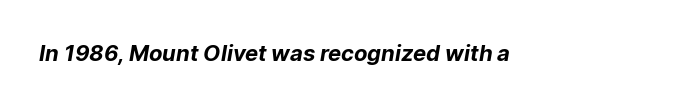
Q: Is the text bold? A: Yes.
Q: Is the text underlined? A: No.
Q: Is the spacing between letters normal or unusually wide? A: Normal.
